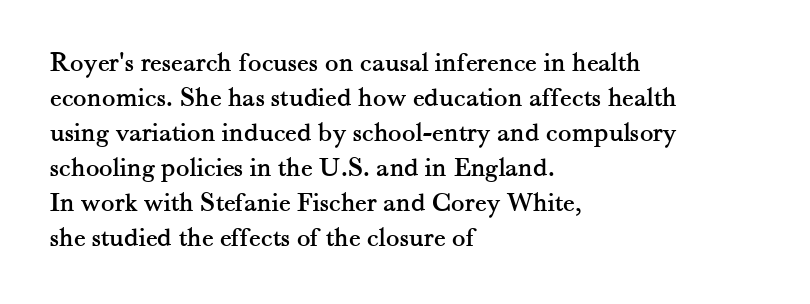
The letters stand straight up with perfectly vertical stems. Nothing unusual about the tracking: characters are spaced as the font intends. The ragged edge is on the right, which tells us the setting is flush left. A normal amount of white space separates one row of letters from the next.
